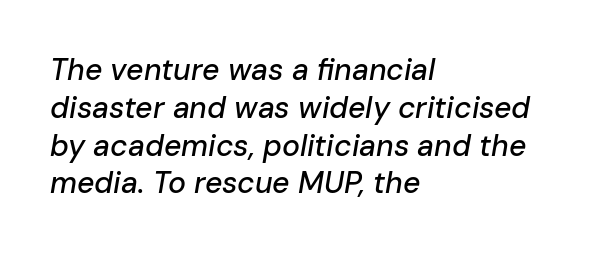
Q: Is the text italic (slanted)? A: Yes, it leans right by about 10 degrees.
Q: Is the text underlined? A: No.
Q: How is the paragraph aligned? A: Left-aligned.
Q: Is the spacing between letters normal or unusually wide? A: Normal.
Q: Is the spacing between lines tight, normal or loose? A: Normal.
Q: Width (condensed, normal, or wide)? A: Normal.
Q: Stroke contrast? A: Low.
Q: x-height? A: Medium.
Q: Monospaced? A: No.
